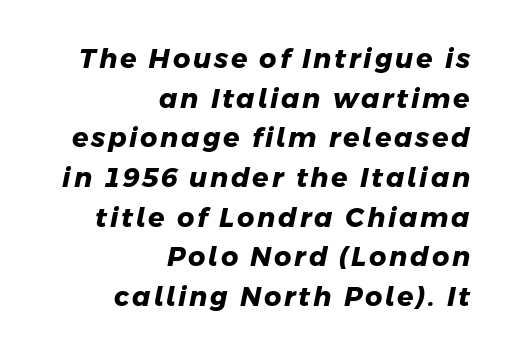
{"bold": "yes", "underline": "no", "align": "right", "line_spacing": "normal", "line_spacing_ratio": 1.47, "glyph_px": 27}
